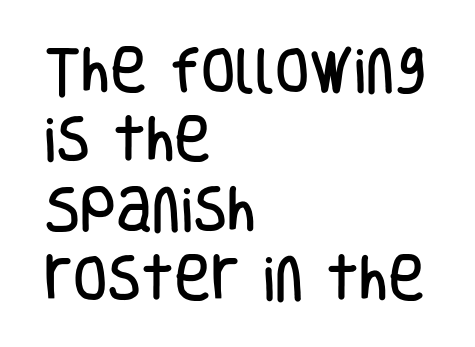
Q: Is the text italic (slanted)? A: No, it is upright.
Q: Is the typeface a serif or a sans-serif typeface? A: Sans-serif.
Q: Is the text underlined? A: No.
Q: How is the paragraph aligned? A: Left-aligned.
Q: Is the spacing between letters normal or unusually wide? A: Normal.
Q: Is the spacing between lines tight, normal or loose? A: Normal.
Q: Width (condensed, normal, or wide)? A: Condensed.
Q: Stroke contrast? A: Low.
Q: x-height? A: Large.
Q: Monospaced? A: No.
